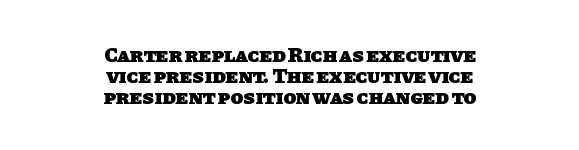
Clear beneath every line of the passage. Cramped leading. Set as a true bold cut, around the 700 mark. The typesetter chose a symmetrical, centered arrangement here. Default kerning and tracking; the words read as compact shapes.
